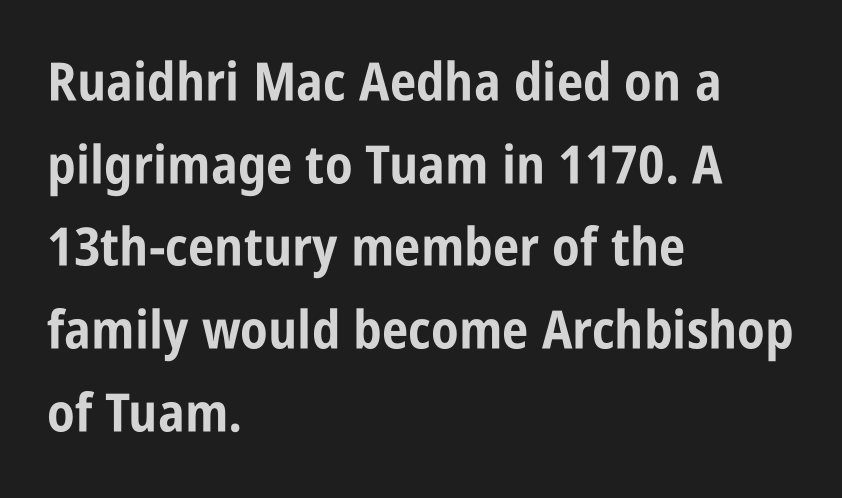
The image shows 53 px bold, condensed sans-serif type, upright; set left-aligned, normal line spacing (1.56x), normal letter spacing, not underlined; low stroke contrast and a large x-height.
